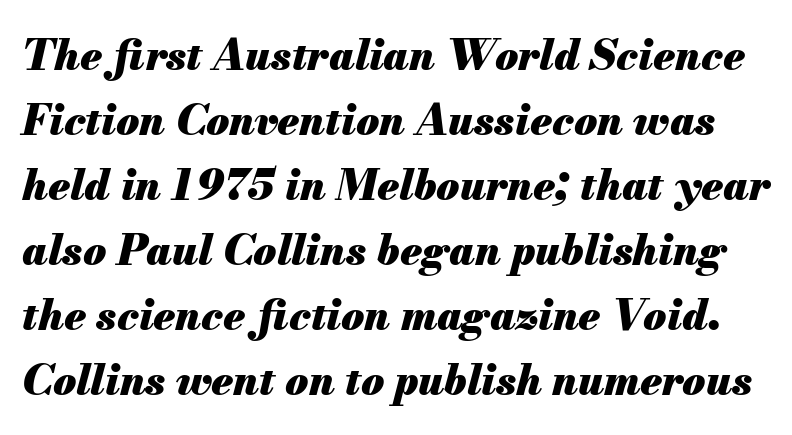
The image shows 42 px heavy type, italic (leaning right); set normal line spacing (1.55x), normal letter spacing, not underlined; medium stroke contrast and a small x-height.
